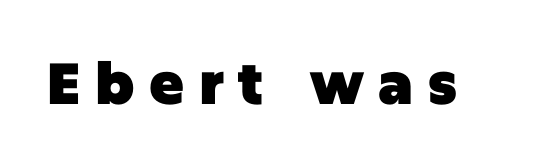
Q: Is the text bold? A: Yes.
Q: Is the text italic (slanted)? A: No, it is upright.
Q: Is the typeface a serif or a sans-serif typeface? A: Sans-serif.
Q: Is the text underlined? A: No.
Q: Is the spacing between letters normal or unusually wide? A: Unusually wide.
Q: Width (condensed, normal, or wide)? A: Normal.
Q: Stroke contrast? A: Low.
Q: x-height? A: Large.
Q: Monospaced? A: No.
